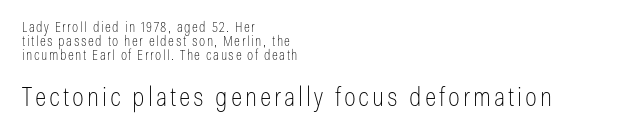
Q: Is the text bold? A: No.
Q: Is the text italic (slanted)? A: No, it is upright.
Q: Is the text underlined? A: No.
Q: How is the paragraph aligned? A: Left-aligned.
Q: Is the spacing between lines tight, normal or loose? A: Tight.
Q: Which block of text is set in a larger size, the first (top) or the second (bottom)? A: The second (bottom) one.
